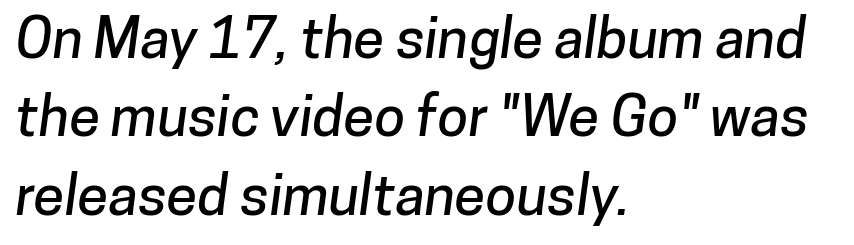
Q: Is the typeface a serif or a sans-serif typeface? A: Sans-serif.
Q: Is the text underlined? A: No.
Q: How is the paragraph aligned? A: Left-aligned.
Q: Is the spacing between letters normal or unusually wide? A: Normal.
Q: Is the spacing between lines tight, normal or loose? A: Normal.
Q: Width (condensed, normal, or wide)? A: Normal.
Q: Stroke contrast? A: Low.
Q: x-height? A: Medium.
Q: Monospaced? A: No.
